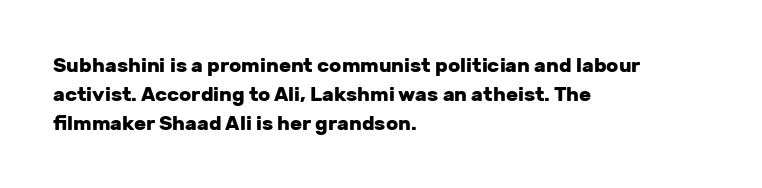
Style check: upright. The block of text has a typical density, with ordinary space between rows. The words here are not underlined. The paragraph shown leans on its left margin. The gaps between neighbouring characters are ordinary and unremarkable.
